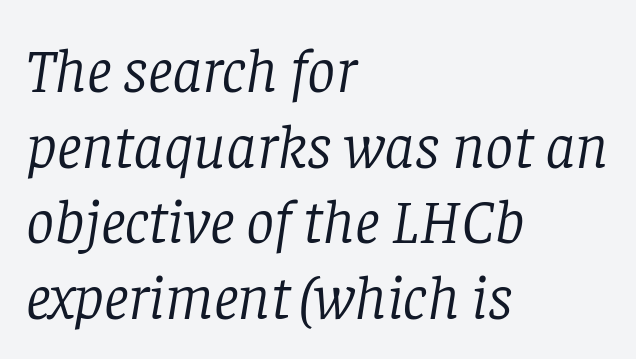
Slant detected: the letters are inclined. The font family rendered here belongs to the serif group. Reading down the block, your eye returns to a fixed left position each line. Is this a fixed-width face? No — the glyphs have proportional, varying widths. The cut favours lightness, reaching ordinary text weight at its darkest. Caption: standard tracking, unaltered.
